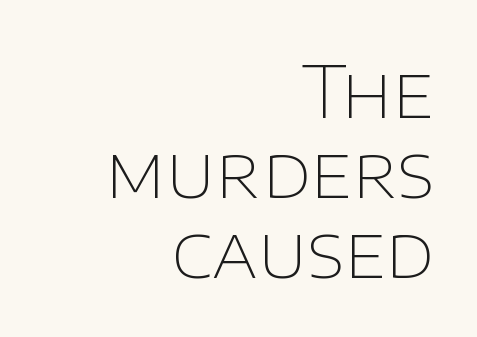
You could not count columns in this text — the font is proportionally spaced. The letterforms sit shoulder to shoulder at normal distance. The gap between lines stays unmarked. The leading is snug, giving the passage a crowded texture. Every row of glyphs terminates at an identical x-position on the right.
